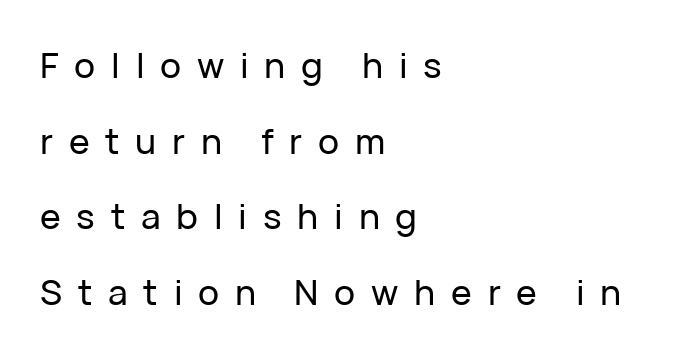
{"serif": "no", "italic": "no", "width": "normal", "stroke_contrast": "low", "x_height": "medium", "monospaced": "no", "underline": "no", "align": "left", "line_spacing": "loose", "line_spacing_ratio": 2.16, "letter_spacing": "wide", "letter_spacing_em": 0.45, "glyph_px": 35}
